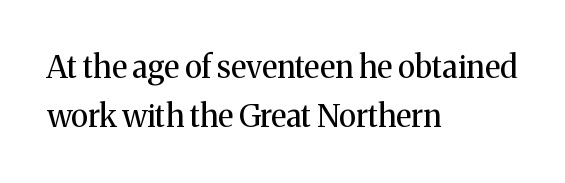
{"serif": "yes", "italic": "no", "bold": "no", "weight": "regular", "width": "normal", "stroke_contrast": "medium", "x_height": "medium", "monospaced": "no", "underline": "no", "align": "left", "line_spacing": "normal", "line_spacing_ratio": 1.58, "letter_spacing": "normal", "letter_spacing_em": 0.0, "glyph_px": 31}
